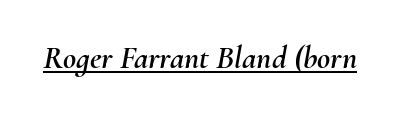
The image shows 32 px text type, italic (leaning right); set normal letter spacing, underlined; medium stroke contrast and a small x-height.
